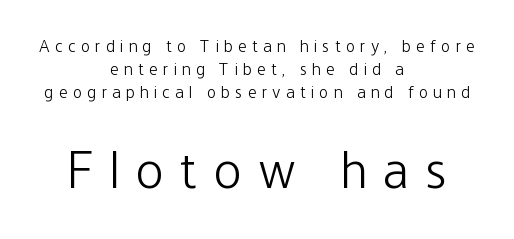
Q: Is the text bold? A: No.
Q: Is the text italic (slanted)? A: No, it is upright.
Q: Is the typeface a serif or a sans-serif typeface? A: Sans-serif.
Q: Is the text underlined? A: No.
Q: How is the paragraph aligned? A: Centered.
Q: Is the spacing between letters normal or unusually wide? A: Unusually wide.
Q: Is the spacing between lines tight, normal or loose? A: Normal.
Q: Which block of text is set in a larger size, the first (top) or the second (bottom)? A: The second (bottom) one.
Q: Width (condensed, normal, or wide)? A: Condensed.
Q: Stroke contrast? A: Low.
Q: x-height? A: Medium.
Q: Monospaced? A: No.
